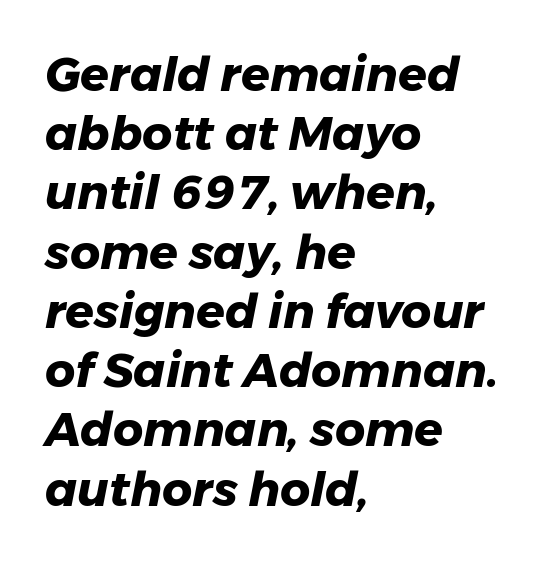
Do the characters align in a grid? No, the font is proportional. The letters are slanted; this is an italic face. These words are printed bold, with thick strokes throughout. A typesetter would call this zero additional tracking. The lines sit at an ordinary, default distance from one another.
